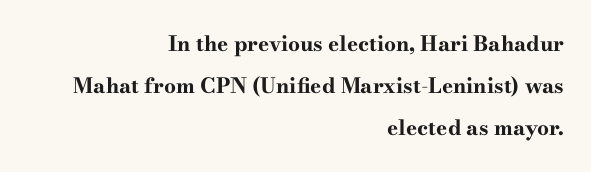
{"italic": "no", "bold": "yes", "underline": "no", "align": "right", "line_spacing": "loose", "line_spacing_ratio": 2.01, "letter_spacing": "normal", "letter_spacing_em": 0.0, "glyph_px": 21}
